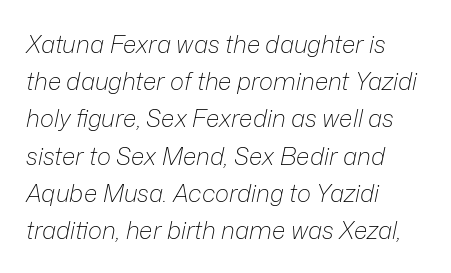
Q: Is the text bold? A: No.
Q: Is the text italic (slanted)? A: Yes, it leans right by about 12 degrees.
Q: Is the text underlined? A: No.
Q: How is the paragraph aligned? A: Left-aligned.
Q: Is the spacing between letters normal or unusually wide? A: Normal.
Q: Is the spacing between lines tight, normal or loose? A: Normal.
